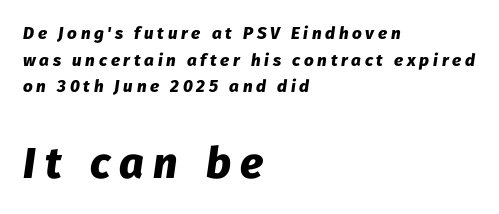
Q: Is the text bold? A: Yes.
Q: Is the text italic (slanted)? A: Yes, it leans right by about 8 degrees.
Q: Is the text underlined? A: No.
Q: How is the paragraph aligned? A: Left-aligned.
Q: Is the spacing between letters normal or unusually wide? A: Unusually wide.
Q: Is the spacing between lines tight, normal or loose? A: Normal.
Q: Which block of text is set in a larger size, the first (top) or the second (bottom)? A: The second (bottom) one.
Q: Width (condensed, normal, or wide)? A: Normal.
Q: Stroke contrast? A: Low.
Q: x-height? A: Medium.
Q: Monospaced? A: No.
